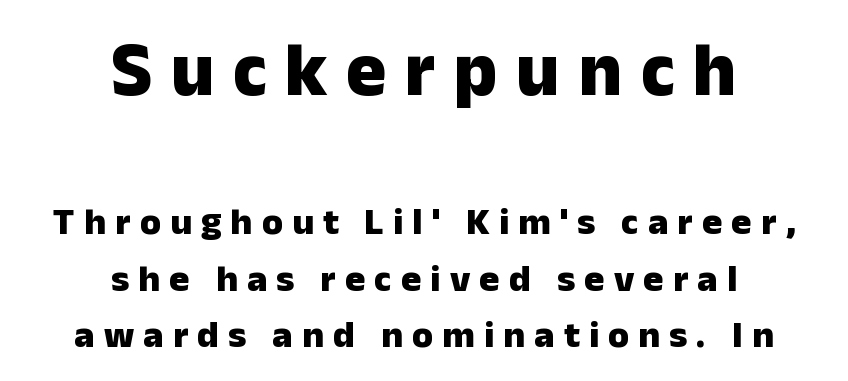
Q: Is the text bold? A: Yes.
Q: Is the text italic (slanted)? A: No, it is upright.
Q: Is the typeface a serif or a sans-serif typeface? A: Sans-serif.
Q: Is the text underlined? A: No.
Q: How is the paragraph aligned? A: Centered.
Q: Is the spacing between letters normal or unusually wide? A: Unusually wide.
Q: Is the spacing between lines tight, normal or loose? A: Normal.
Q: Which block of text is set in a larger size, the first (top) or the second (bottom)? A: The first (top) one.
Q: Width (condensed, normal, or wide)? A: Normal.
Q: Stroke contrast? A: Low.
Q: x-height? A: Medium.
Q: Monospaced? A: No.
